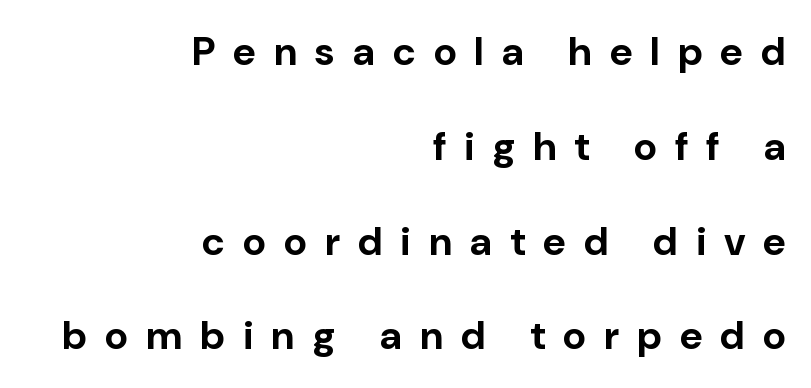
{"serif": "no", "italic": "no", "bold": "yes", "weight": "bold", "width": "normal", "stroke_contrast": "low", "x_height": "medium", "monospaced": "no", "underline": "no", "align": "right", "line_spacing": "loose", "line_spacing_ratio": 2.37, "letter_spacing": "wide", "letter_spacing_em": 0.45, "glyph_px": 40}
